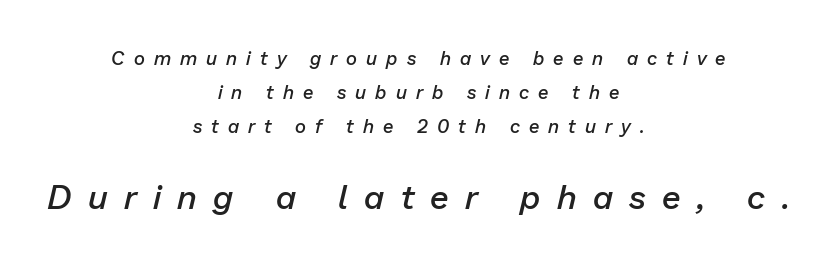
The image shows 34 px semibold type, italic (leaning right); set centered, line spacing 1.79x, unusually wide letter spacing (+0.48 em), not underlined; the second (bottom) block is 1.79x larger; low stroke contrast and a medium x-height.
